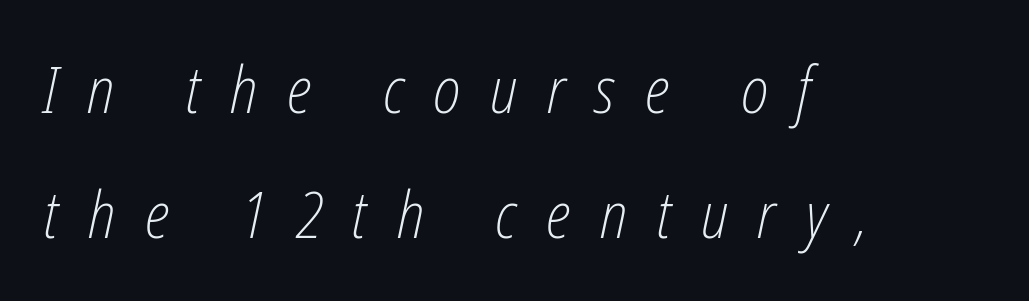
Q: Is the text bold? A: No.
Q: Is the text italic (slanted)? A: Yes, it leans right by about 12 degrees.
Q: Is the text underlined? A: No.
Q: How is the paragraph aligned? A: Left-aligned.
Q: Is the spacing between letters normal or unusually wide? A: Unusually wide.
Q: Is the spacing between lines tight, normal or loose? A: Loose.
Q: Width (condensed, normal, or wide)? A: Condensed.
Q: Stroke contrast? A: Low.
Q: x-height? A: Medium.
Q: Monospaced? A: No.
